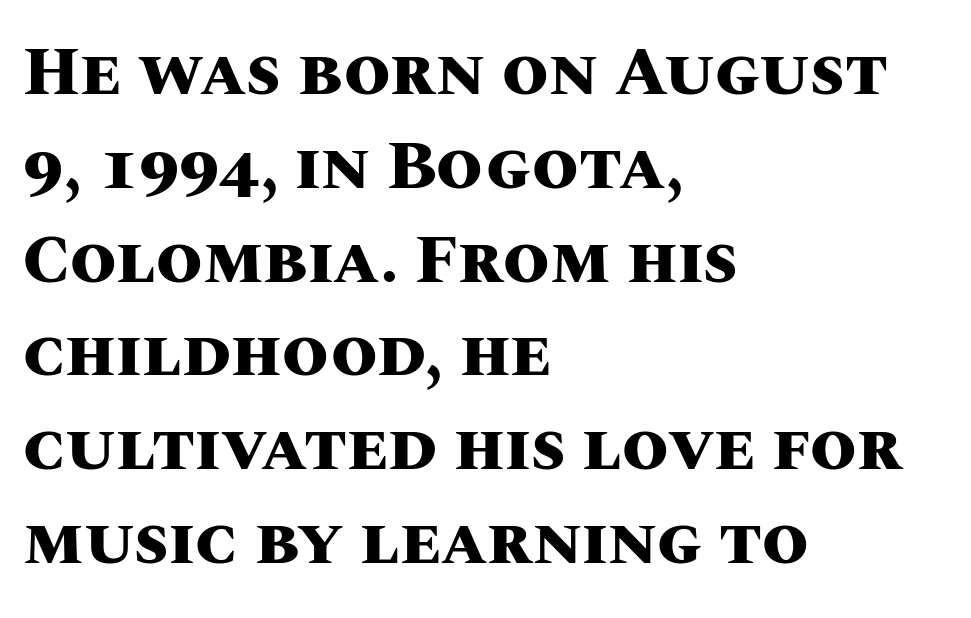
Q: Is the text bold? A: Yes.
Q: Is the text italic (slanted)? A: No, it is upright.
Q: Is the text underlined? A: No.
Q: How is the paragraph aligned? A: Left-aligned.
Q: Is the spacing between letters normal or unusually wide? A: Normal.
Q: Is the spacing between lines tight, normal or loose? A: Normal.
Q: Width (condensed, normal, or wide)? A: Normal.
Q: Stroke contrast? A: Medium.
Q: x-height? A: Large.
Q: Monospaced? A: No.
